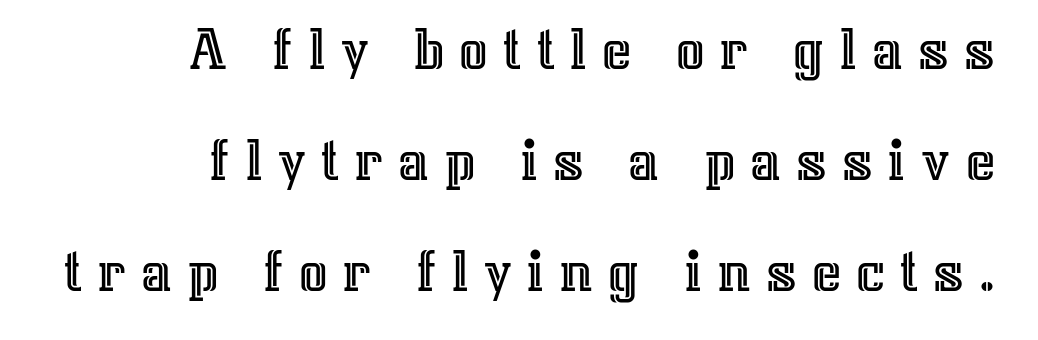
{"italic": "no", "width": "normal", "x_height": "medium", "monospaced": "no", "underline": "no", "align": "right", "line_spacing_ratio": 1.76, "letter_spacing": "wide", "letter_spacing_em": 0.23, "glyph_px": 63}
